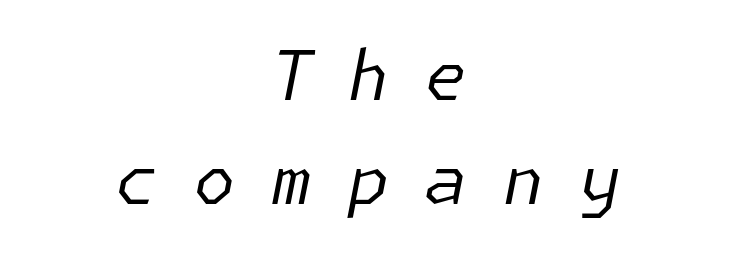
Every row of glyphs is offset so its center matches the block's center. Slanted lettering throughout. Descender tails drop into unmarked territory. There is plenty of visible air inserted between adjacent glyphs.
